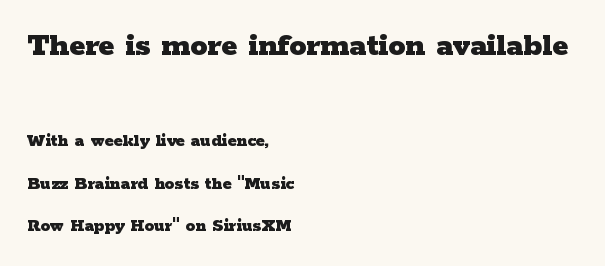
The image shows 34 px heavy, wide serif type, upright; set left-aligned, loose line spacing (2.24x), normal letter spacing, not underlined; the first (top) block is 1.79x larger; low stroke contrast and a medium x-height.
